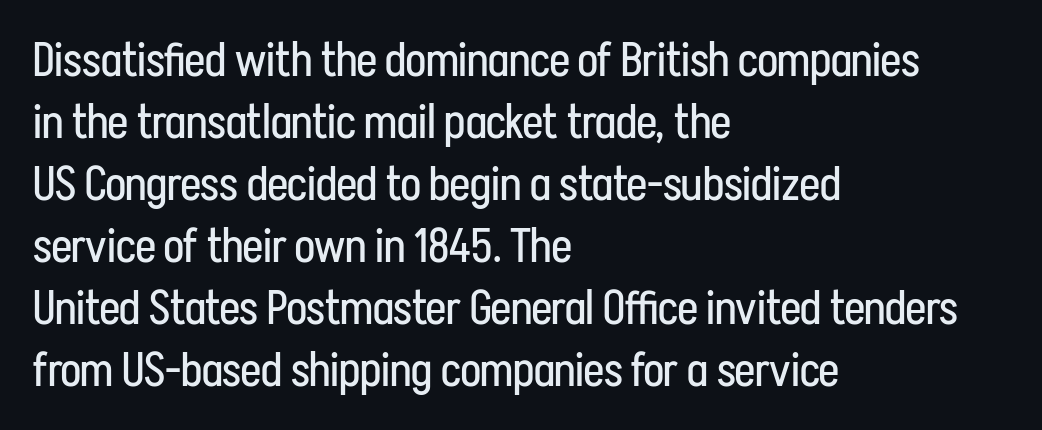
Compared with typical body copy, the letter spacing here is the same. Nothing sits at the stroke ends, so this counts as sans-serif. The face used here is proportionally spaced, like ordinary book or web type. Each stroke keeps to a modest, everyday thickness or less.
